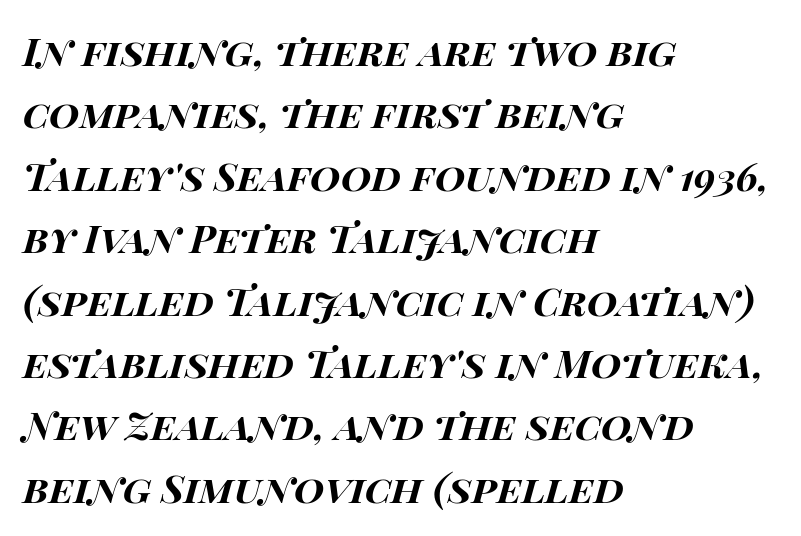
{"italic": "yes", "lean": "right", "slant_degrees": 15, "bold": "yes", "weight": "bold", "width": "wide", "stroke_contrast": "high", "x_height": "large", "monospaced": "no", "underline": "no", "align": "left", "line_spacing": "normal", "line_spacing_ratio": 1.6, "letter_spacing": "normal", "letter_spacing_em": 0.0, "glyph_px": 39}
